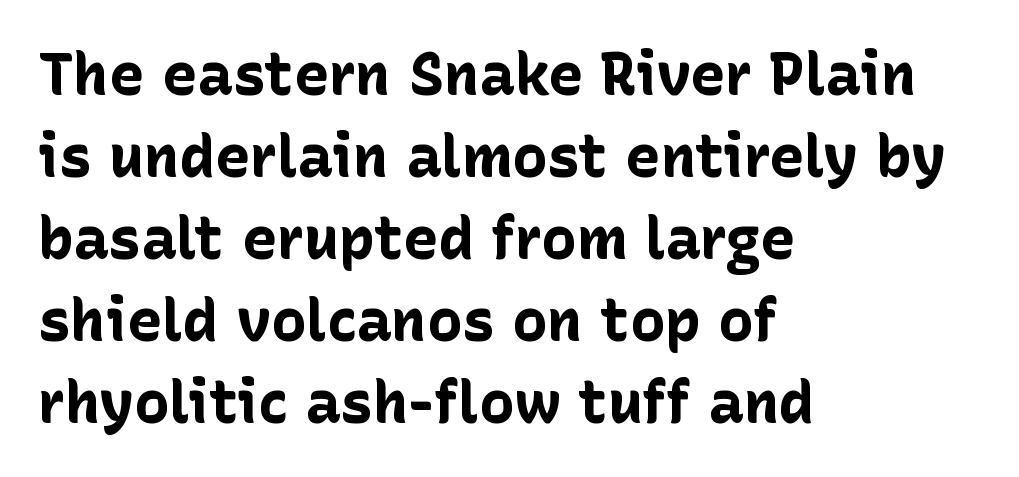
Q: Is the text bold? A: Yes.
Q: Is the text italic (slanted)? A: No, it is upright.
Q: Is the typeface a serif or a sans-serif typeface? A: Sans-serif.
Q: Is the text underlined? A: No.
Q: How is the paragraph aligned? A: Left-aligned.
Q: Is the spacing between letters normal or unusually wide? A: Normal.
Q: Is the spacing between lines tight, normal or loose? A: Normal.
Q: Width (condensed, normal, or wide)? A: Normal.
Q: Stroke contrast? A: Low.
Q: x-height? A: Medium.
Q: Monospaced? A: No.
